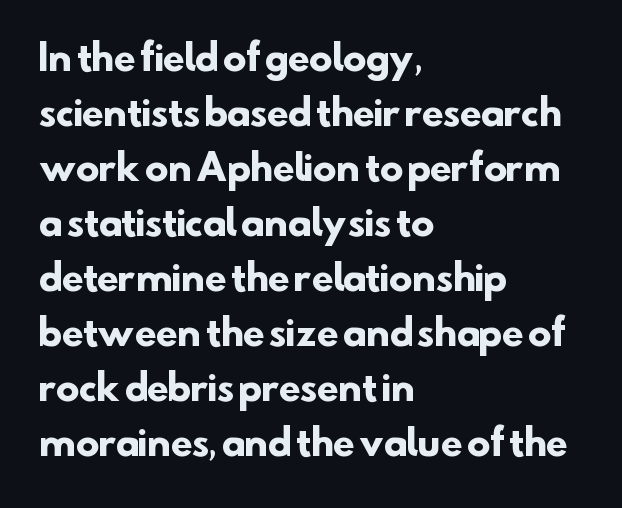
The image shows 35 px heavy sans-serif type; set left-aligned, normal line spacing (1.57x), normal letter spacing, not underlined; low stroke contrast and a small x-height.
